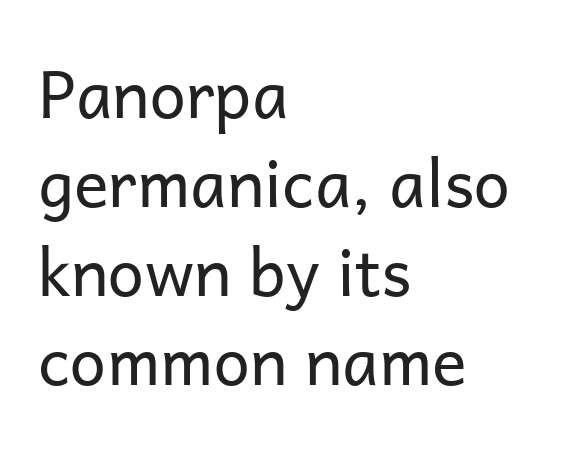
Nobody touched the tracking dial on this one. Is this a sans? Yes — the strokes have no serifs. The cut favours lightness, reaching ordinary text weight at its darkest. The typography opts for an upright posture over an oblique one. Typeset ragged right — the left edge is the straight one.
